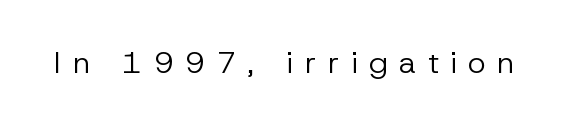
The image shows 30 px regular-weight sans-serif type, upright; set unusually wide letter spacing (+0.39 em), not underlined; low stroke contrast and a medium x-height.
